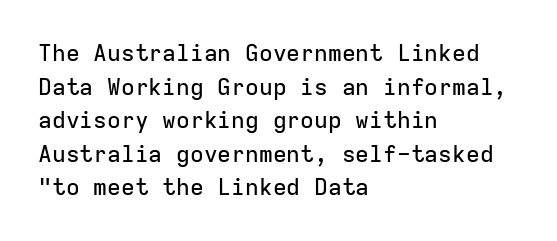
{"italic": "no", "underline": "no", "align": "left", "line_spacing": "normal", "line_spacing_ratio": 1.46, "letter_spacing": "normal", "letter_spacing_em": 0.0, "glyph_px": 23}
